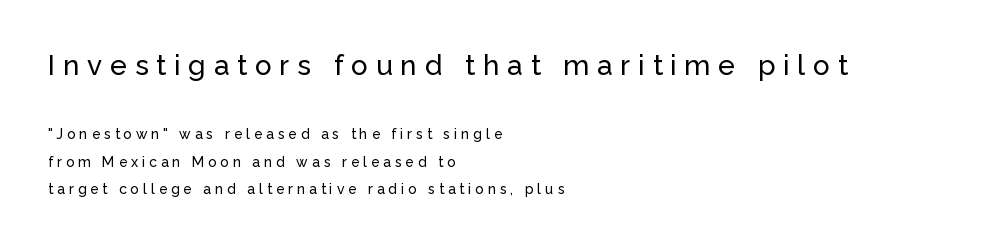
{"serif": "no", "italic": "no", "width": "normal", "stroke_contrast": "low", "x_height": "medium", "monospaced": "no", "underline": "no", "align": "left", "line_spacing": "loose", "line_spacing_ratio": 1.96, "letter_spacing": "wide", "letter_spacing_em": 0.28, "larger_block": "first", "size_ratio": 2.0, "glyph_px": 28}
